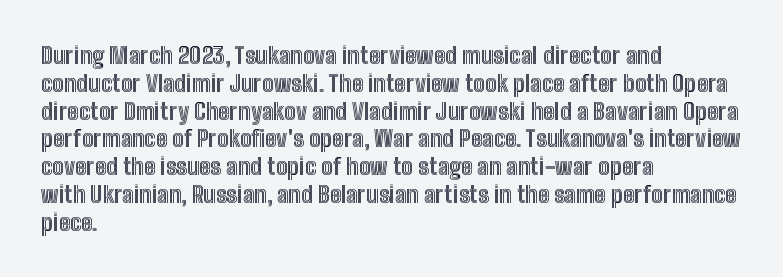
Here the glyphs are tracked normally, forming tight word shapes. The specimen omits any rule beneath the text block's lines. Vertical strokes here are truly vertical. The lines in this sample share a left origin and differ only in where they stop.
